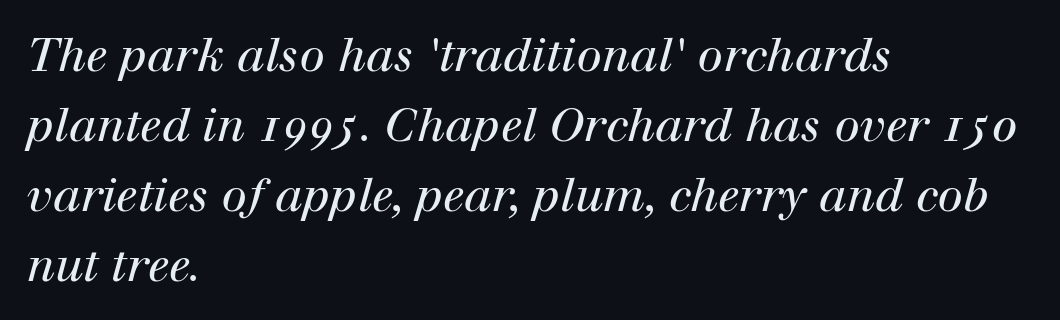
{"serif": "yes", "italic": "yes", "lean": "right", "slant_degrees": 12, "bold": "no", "weight": "regular", "width": "normal", "stroke_contrast": "high", "x_height": "medium", "monospaced": "no", "underline": "no", "align": "left", "line_spacing": "normal", "line_spacing_ratio": 1.52, "letter_spacing": "normal", "letter_spacing_em": 0.0, "glyph_px": 46}
